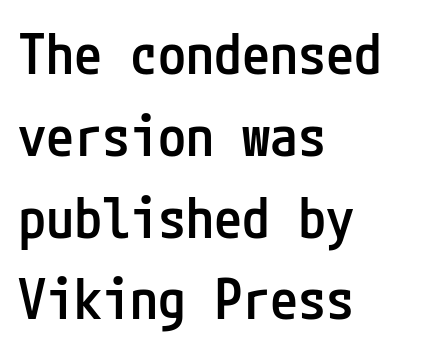
{"serif": "no", "italic": "no", "bold": "semi", "weight": "semibold", "width": "condensed", "stroke_contrast": "low", "x_height": "medium", "underline": "no", "align": "left", "line_spacing": "normal", "line_spacing_ratio": 1.46, "letter_spacing": "normal", "letter_spacing_em": 0.0, "glyph_px": 56}
